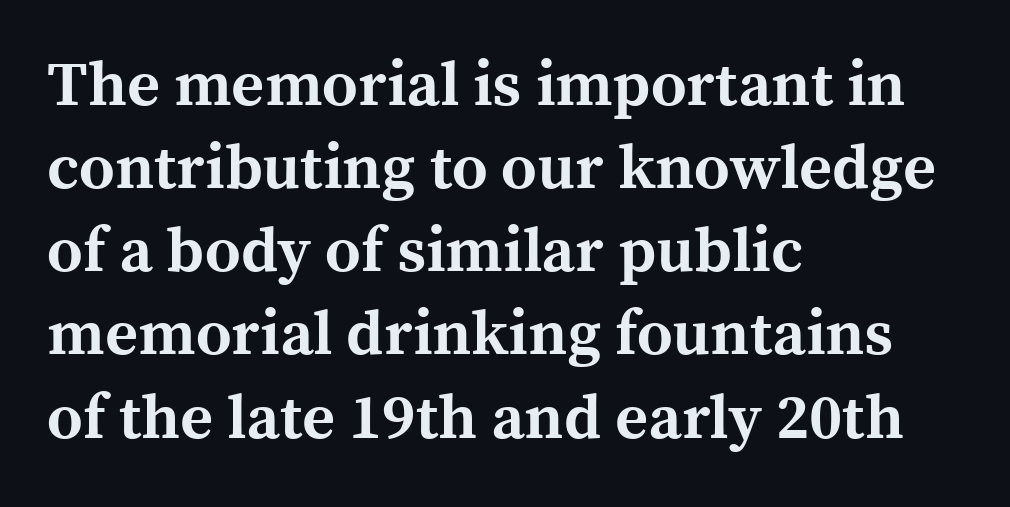
Q: Is the text bold? A: Yes.
Q: Is the text italic (slanted)? A: No, it is upright.
Q: Is the typeface a serif or a sans-serif typeface? A: Serif.
Q: Is the text underlined? A: No.
Q: How is the paragraph aligned? A: Left-aligned.
Q: Is the spacing between letters normal or unusually wide? A: Normal.
Q: Is the spacing between lines tight, normal or loose? A: Normal.
Q: Width (condensed, normal, or wide)? A: Normal.
Q: x-height? A: Medium.
Q: Monospaced? A: No.
